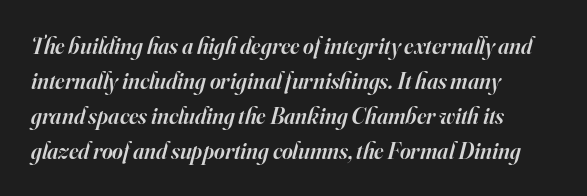
The horizontal fit of the characters is conventional and even. Every letter is mildly thick-stroked: semibold rather than bold. Rendered with sloped, italic letterforms. This sample is left-justified, so line endings fall wherever the words run out. Compared with typical paragraphs, the rows here are spaced about the same.
